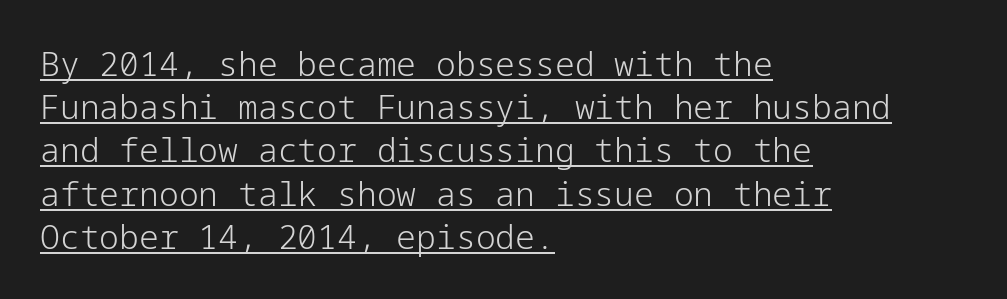
Q: Is the text bold? A: No.
Q: Is the text italic (slanted)? A: No, it is upright.
Q: Is the typeface a serif or a sans-serif typeface? A: Sans-serif.
Q: Is the text underlined? A: Yes.
Q: How is the paragraph aligned? A: Left-aligned.
Q: Is the spacing between letters normal or unusually wide? A: Normal.
Q: Is the spacing between lines tight, normal or loose? A: Normal.
Q: Width (condensed, normal, or wide)? A: Normal.
Q: Stroke contrast? A: Low.
Q: x-height? A: Medium.
